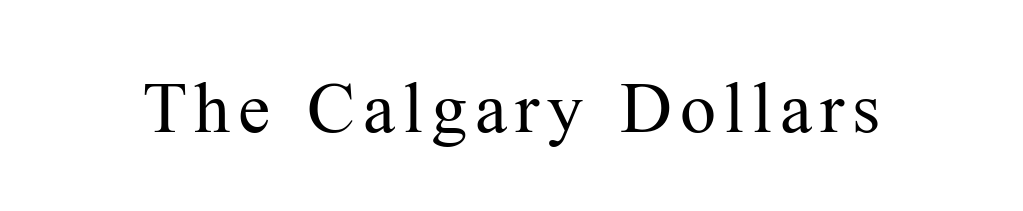
Q: Is the text bold? A: No.
Q: Is the text italic (slanted)? A: No, it is upright.
Q: Is the typeface a serif or a sans-serif typeface? A: Serif.
Q: Is the text underlined? A: No.
Q: Width (condensed, normal, or wide)? A: Normal.
Q: Stroke contrast? A: Medium.
Q: x-height? A: Medium.
Q: Monospaced? A: No.
